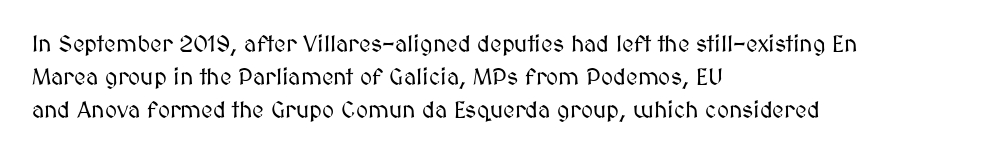
The image shows 23 px text type, upright; set left-aligned, normal line spacing (1.44x), normal letter spacing, not underlined.
